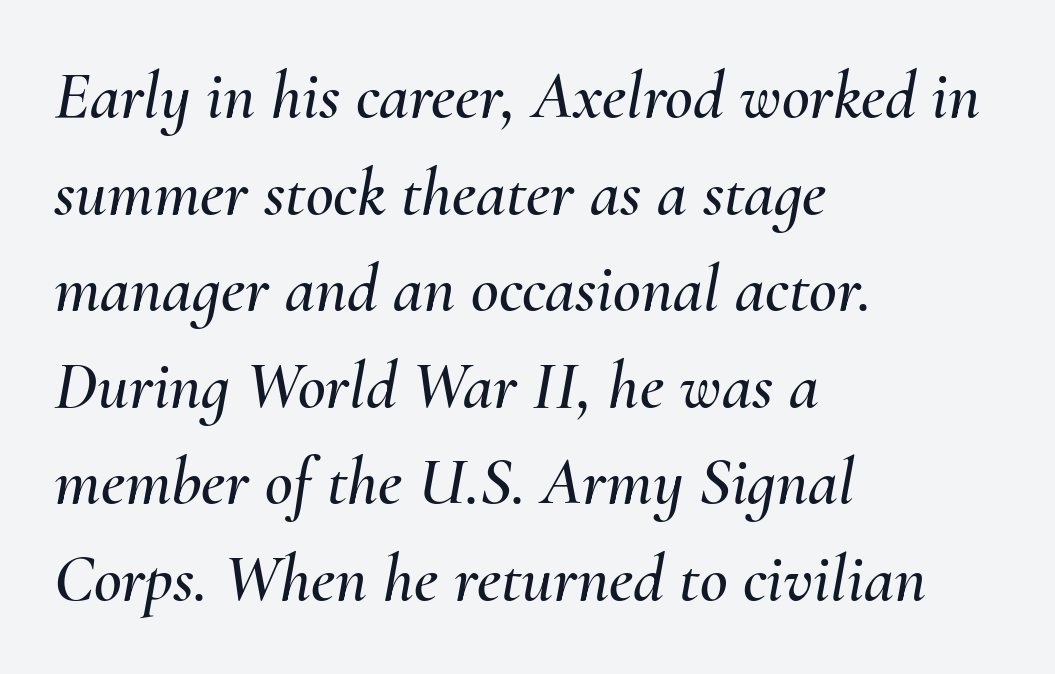
The text block is weighted toward the left margin, trailing off unevenly rightward. How would I describe the line gaps? Plain and ordinary. In terms of posture, this sample is oblique. There is no visible air inserted between adjacent glyphs.
